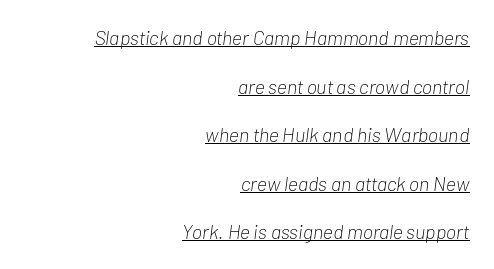
Tall strokes in this sample are angled rather than plumb. Notice the wide empty band between every row — that's loose leading. Notice how a bar underscores the lettering throughout. Is the stroke heavy? The answer is a plain regular-or-lighter. The paragraph shown leans on its right margin.
